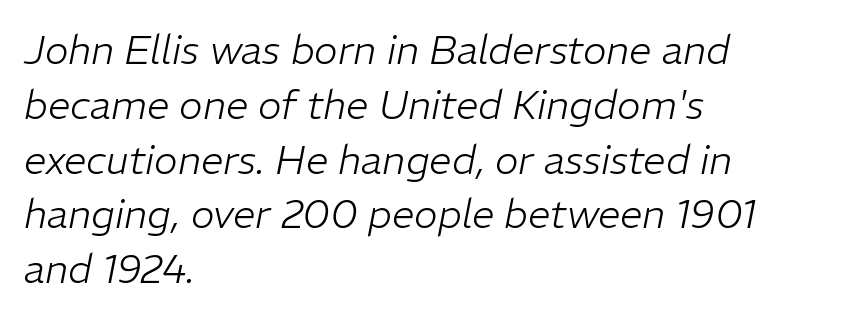
Quick note: underline off. Does the copy run flush right? No — it runs flush left. A typesetter would call this proportional, since set widths differ per character. Ink coverage per letter is moderate at most. There's an unmistakable incline to the writing here.
